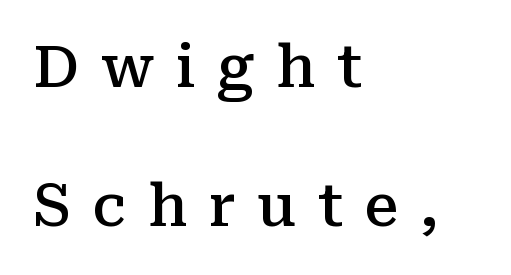
The image shows 58 px semibold serif type, upright; set left-aligned, loose line spacing (2.4x), unusually wide letter spacing (+0.37 em), not underlined; medium stroke contrast and a medium x-height.
